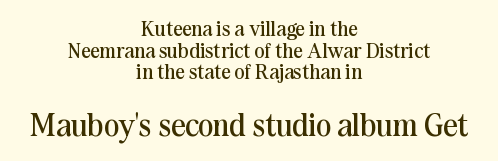
This sample has the flowing, uneven cadence of proportional lettering. Any mark beneath the type? The region is blank. This sample trades vertical openness for compactness between lines. The face used here appears at its bigger size in the lower chunk. This is serif lettering, the kind often seen in printed books.
